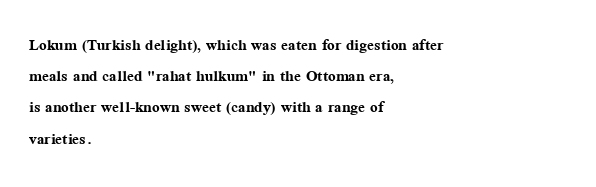
The image shows 20 px bold type, upright; set left-aligned, normal line spacing (1.56x), normal letter spacing, not underlined.
